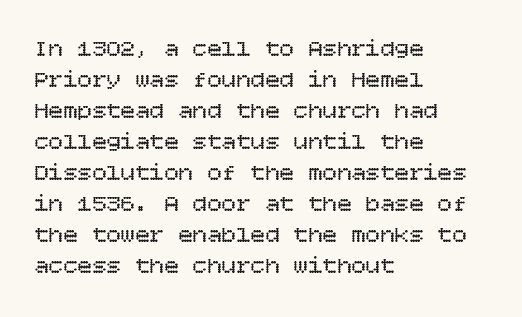
These lines keep a tight, regular rhythm from letter to letter. Notice how descenders clear the ascenders below comfortably — that's standard leading. These lines were composed using upright roman letters. One-word summary of the alignment: left. Nobody drew a line under any word here. The typesetting does not lean heavy: it is not bold.
